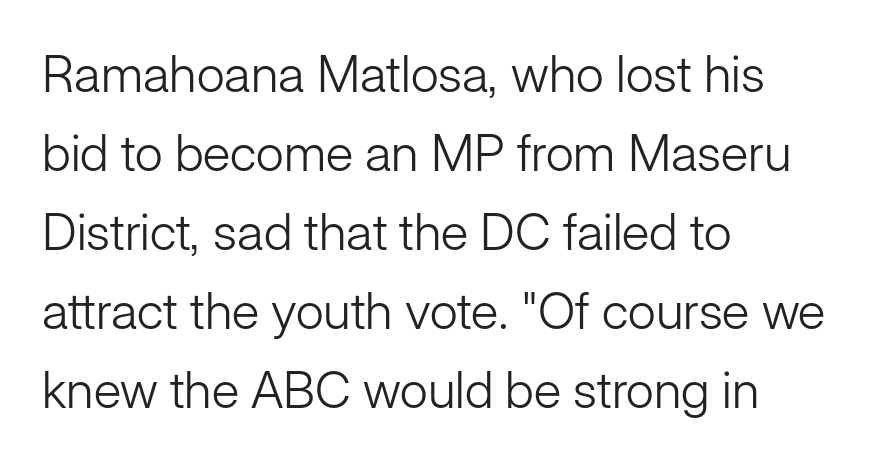
Q: Is the text bold? A: No.
Q: Is the text italic (slanted)? A: No, it is upright.
Q: Is the typeface a serif or a sans-serif typeface? A: Sans-serif.
Q: Is the text underlined? A: No.
Q: How is the paragraph aligned? A: Left-aligned.
Q: Is the spacing between letters normal or unusually wide? A: Normal.
Q: Is the spacing between lines tight, normal or loose? A: Normal.
Q: Width (condensed, normal, or wide)? A: Normal.
Q: Stroke contrast? A: Low.
Q: x-height? A: Medium.
Q: Monospaced? A: No.
